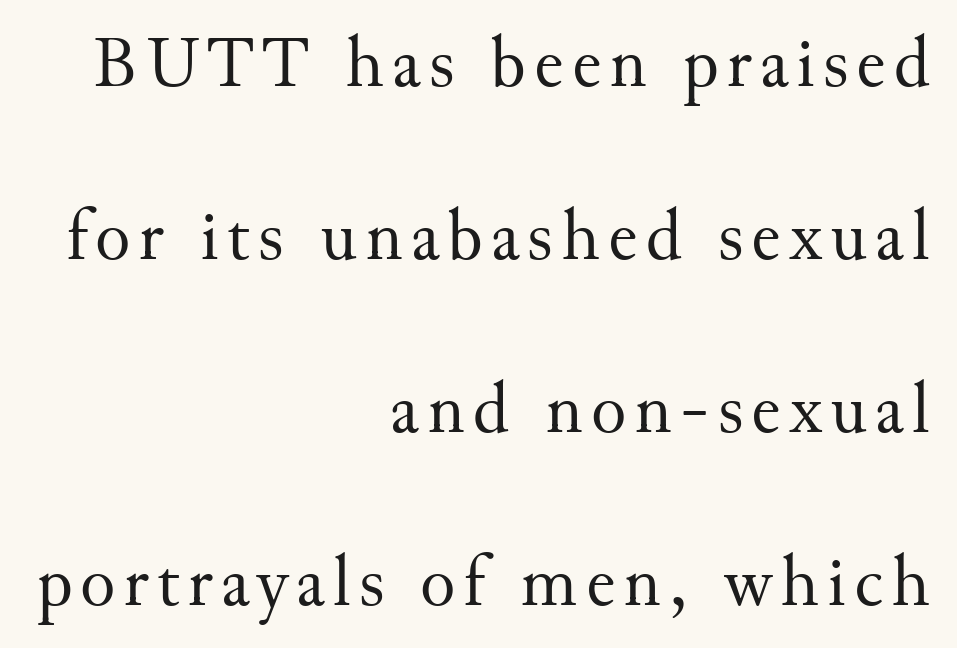
Q: Is the text bold? A: No.
Q: Is the text italic (slanted)? A: No, it is upright.
Q: Is the typeface a serif or a sans-serif typeface? A: Serif.
Q: Is the text underlined? A: No.
Q: How is the paragraph aligned? A: Right-aligned.
Q: Is the spacing between lines tight, normal or loose? A: Loose.
Q: Width (condensed, normal, or wide)? A: Normal.
Q: Stroke contrast? A: Medium.
Q: x-height? A: Small.
Q: Monospaced? A: No.
